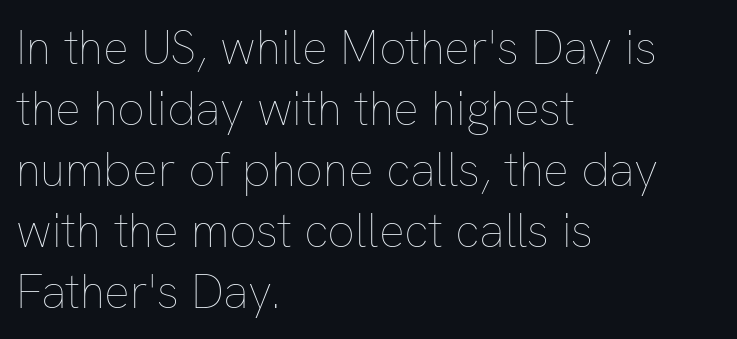
The line-height multiplier appears to be the usual default. Heft: none added — not bold. Left-aligned paragraph, ragged on the right. Posture: straight, roman, zero tilt. Think of a printed novel: that variable character pitch is what you see here.
